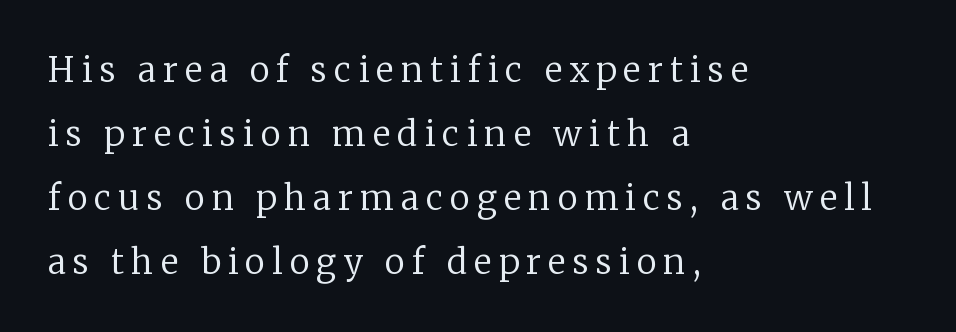
{"serif": "yes", "italic": "no", "bold": "no", "weight": "regular", "width": "normal", "stroke_contrast": "low", "x_height": "medium", "monospaced": "no", "underline": "no", "align": "left", "line_spacing_ratio": 1.88, "letter_spacing": "wide", "letter_spacing_em": 0.21, "glyph_px": 34}
